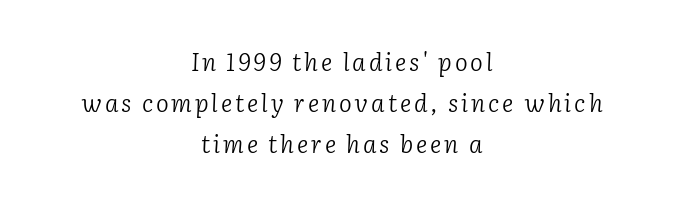
The zone under the glyphs is completely vacant. The passage shown is not bold in any degree. The letters are slanted; this is an italic face. The compositor balanced each line on the midline.
